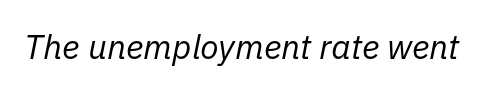
{"italic": "yes", "lean": "right", "slant_degrees": 11, "bold": "no", "weight": "regular", "width": "normal", "stroke_contrast": "low", "x_height": "medium", "monospaced": "no", "underline": "no", "letter_spacing": "normal", "letter_spacing_em": 0.0, "glyph_px": 34}
